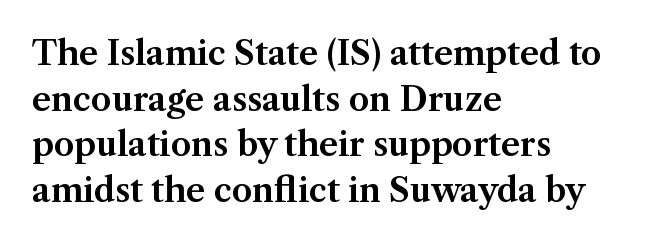
Is the block centered? No — it sits flush against the left margin. Rows of type keep a routine distance in the vertical direction. The type is set solid horizontally, with unmodified tracking. Quick note: underline off. The rendering uses natural spacing where letterforms have individual widths. To sum up the face: it has serifs.
